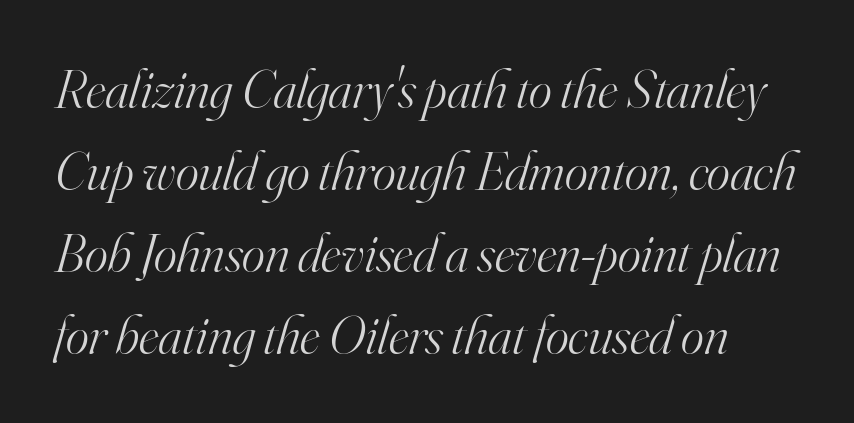
Unlike a clean sans, this face finishes its strokes with serifs. Unbolded letterforms with no extra heft. Lines of text with bare space underneath. Line spacing here is normal. You can tell it's italic because the verticals aren't actually vertical.
